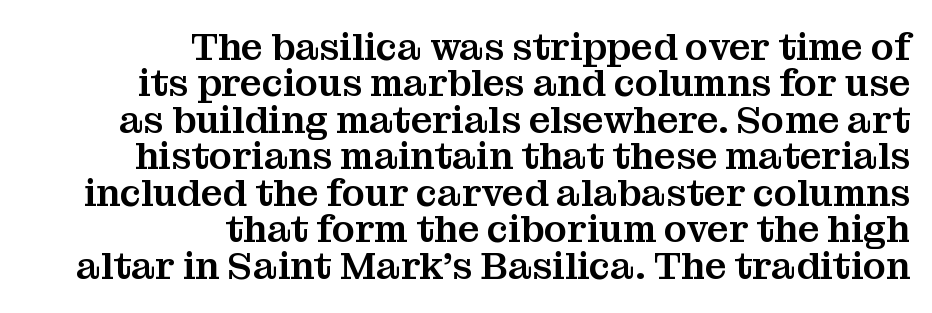
The image shows 38 px serif type, upright; set right-aligned, tight line spacing (0.96x), normal letter spacing, not underlined; medium stroke contrast and a medium x-height.
